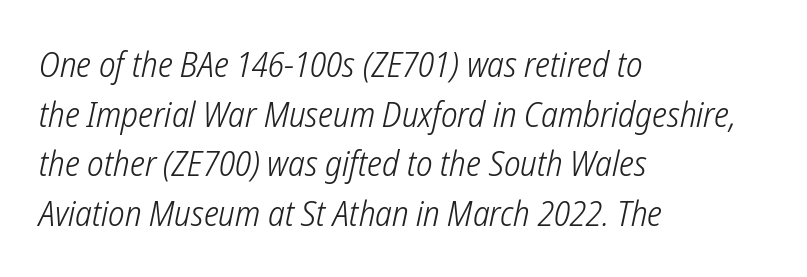
{"serif": "no", "bold": "no", "weight": "light", "width": "condensed", "stroke_contrast": "low", "x_height": "medium", "monospaced": "no", "underline": "no", "align": "left", "line_spacing": "normal", "line_spacing_ratio": 1.42, "letter_spacing": "normal", "letter_spacing_em": 0.0, "glyph_px": 35}
